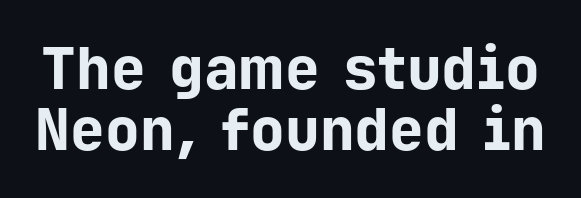
{"serif": "no", "italic": "no", "bold": "yes", "weight": "bold", "width": "normal", "stroke_contrast": "low", "x_height": "medium", "monospaced": "yes", "underline": "no", "line_spacing": "tight", "line_spacing_ratio": 1.06, "letter_spacing": "normal", "letter_spacing_em": 0.0, "glyph_px": 58}
